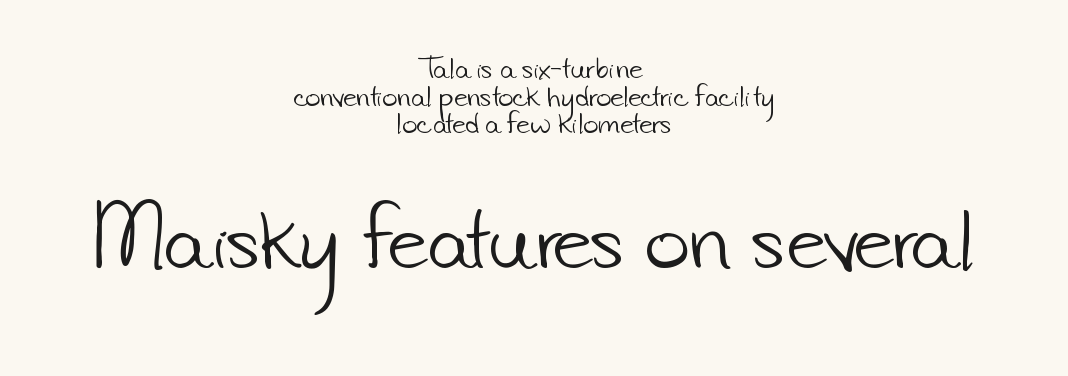
Q: Is the text bold? A: No.
Q: Is the typeface a serif or a sans-serif typeface? A: Sans-serif.
Q: Is the text underlined? A: No.
Q: How is the paragraph aligned? A: Centered.
Q: Is the spacing between letters normal or unusually wide? A: Normal.
Q: Is the spacing between lines tight, normal or loose? A: Tight.
Q: Which block of text is set in a larger size, the first (top) or the second (bottom)? A: The second (bottom) one.
Q: Width (condensed, normal, or wide)? A: Normal.
Q: Stroke contrast? A: Low.
Q: x-height? A: Small.
Q: Monospaced? A: No.
